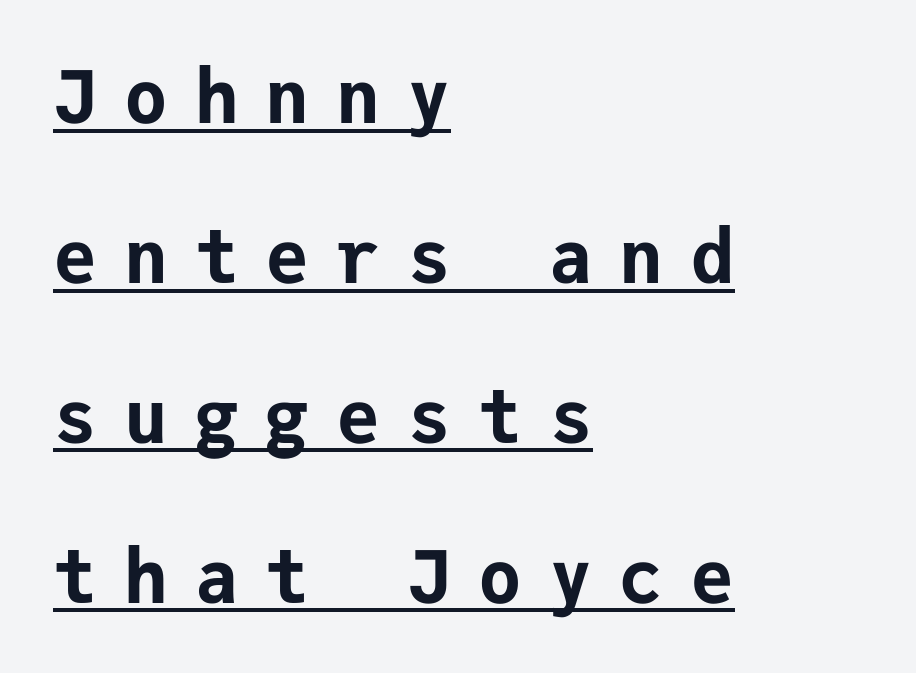
Q: Is the text bold? A: Yes.
Q: Is the text italic (slanted)? A: No, it is upright.
Q: Is the typeface a serif or a sans-serif typeface? A: Sans-serif.
Q: Is the text underlined? A: Yes.
Q: How is the paragraph aligned? A: Left-aligned.
Q: Is the spacing between letters normal or unusually wide? A: Unusually wide.
Q: Is the spacing between lines tight, normal or loose? A: Loose.
Q: Width (condensed, normal, or wide)? A: Normal.
Q: Stroke contrast? A: Low.
Q: x-height? A: Medium.
Q: Monospaced? A: Yes.
